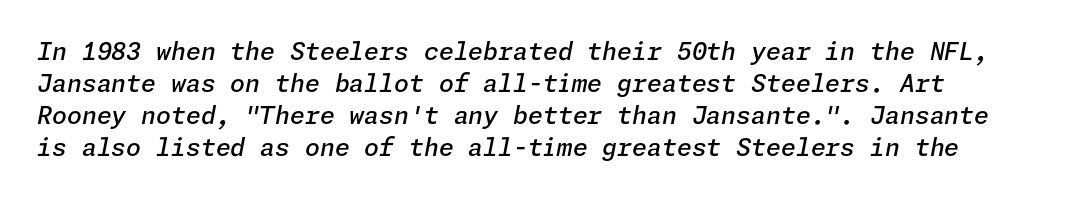
Q: Is the text bold? A: Semi-bold.
Q: Is the text italic (slanted)? A: Yes, it leans right by about 11 degrees.
Q: Is the text underlined? A: No.
Q: Is the spacing between letters normal or unusually wide? A: Normal.
Q: Is the spacing between lines tight, normal or loose? A: Normal.
